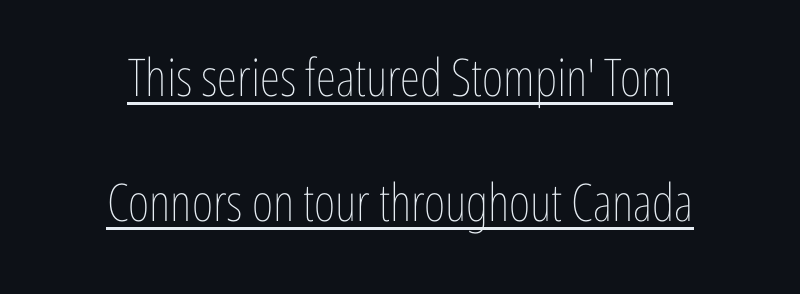
Notice how the stems are strictly vertical — no italics here. Each stroke keeps to a modest, everyday thickness or less. Here the designer chose a conventional face with non-uniform glyph widths. If you measured baseline to baseline, you'd find a long distance. Each line is balanced around a shared central axis. Like a heading marked for emphasis, these lines bear an underscore.
